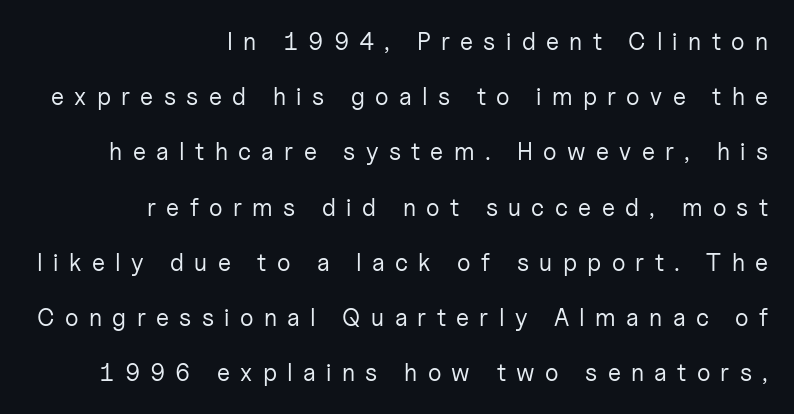
Q: Is the text bold? A: No.
Q: Is the text italic (slanted)? A: No, it is upright.
Q: Is the text underlined? A: No.
Q: How is the paragraph aligned? A: Right-aligned.
Q: Is the spacing between letters normal or unusually wide? A: Unusually wide.
Q: Is the spacing between lines tight, normal or loose? A: Loose.
